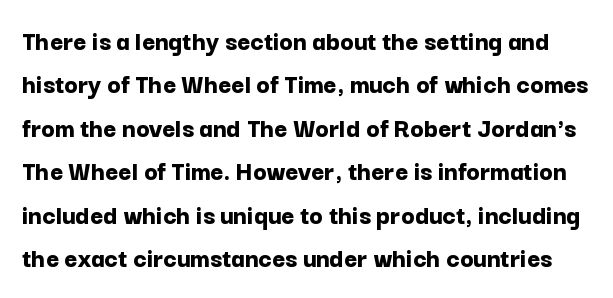
{"serif": "no", "italic": "no", "bold": "yes", "weight": "bold", "width": "normal", "stroke_contrast": "low", "x_height": "medium", "monospaced": "no", "underline": "no", "line_spacing": "normal", "line_spacing_ratio": 1.55, "letter_spacing": "normal", "letter_spacing_em": 0.0, "glyph_px": 28}
